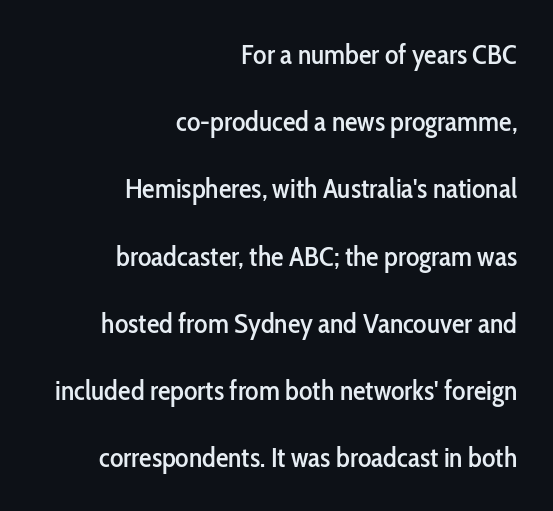
{"serif": "no", "italic": "no", "width": "condensed", "stroke_contrast": "low", "x_height": "medium", "monospaced": "no", "underline": "no", "align": "right", "line_spacing": "loose", "line_spacing_ratio": 2.4, "letter_spacing": "normal", "letter_spacing_em": 0.0, "glyph_px": 28}
